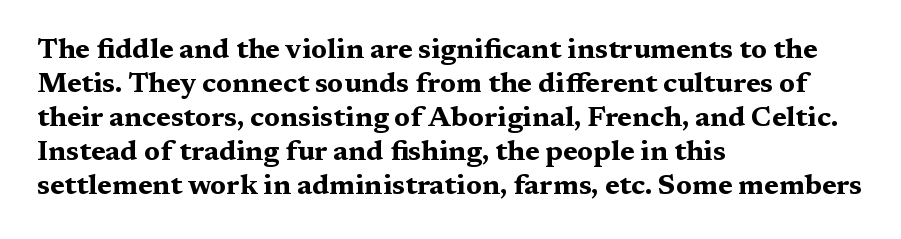
{"serif": "yes", "italic": "no", "bold": "yes", "weight": "bold", "width": "wide", "stroke_contrast": "medium", "x_height": "medium", "monospaced": "no", "underline": "no", "align": "left", "line_spacing_ratio": 1.21, "letter_spacing": "normal", "letter_spacing_em": 0.0, "glyph_px": 28}
